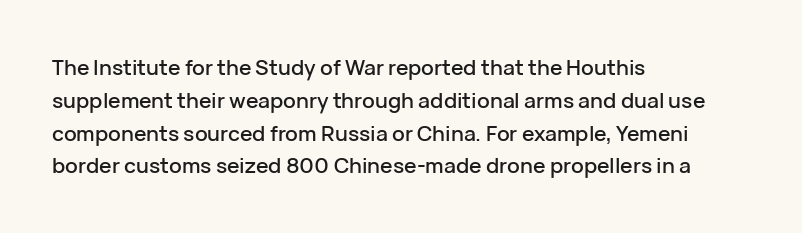
Whoever set this chose a conventional vertical rhythm. Quick note: not italic, upright. Only glyphs here, with clear space below each row. The horizontal fit of the characters is conventional and even. Notice how the passage keeps a crisp vertical edge on the left only.
